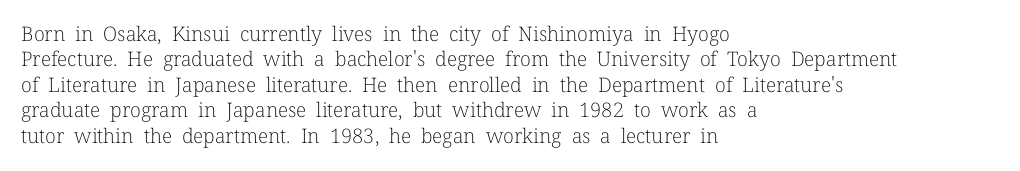
The image shows 20 px text type, upright; set left-aligned, normal line spacing (1.27x), normal letter spacing, not underlined.
